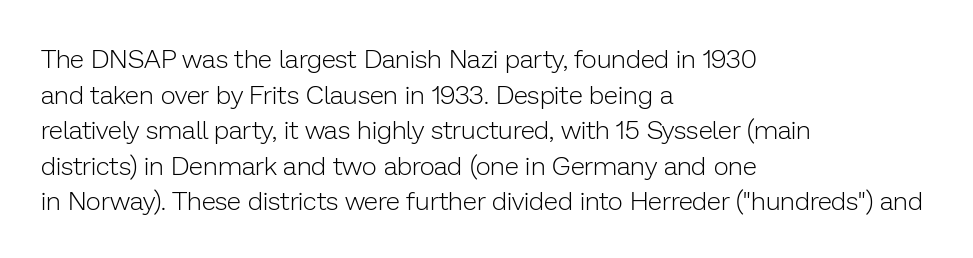
The image shows 26 px text type, upright; set left-aligned, normal line spacing (1.37x), normal letter spacing, not underlined.
